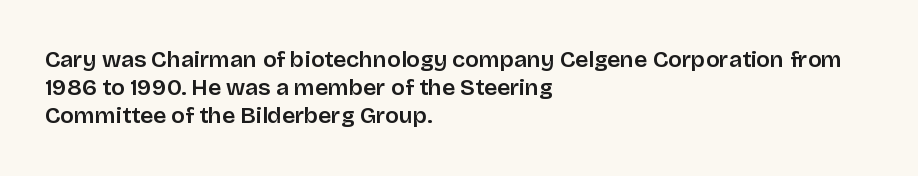
Alignment: flush left. Short note: letters normally spaced. The space directly below the letters is spotless. It's the straight-up-and-down kind of type. Stroke thickness is moderately raised; the sample reads as semibold.
